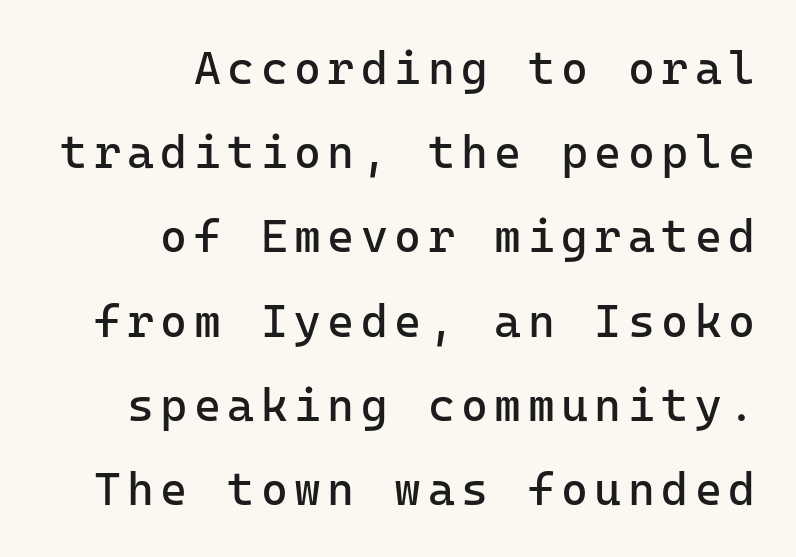
Q: Is the text bold? A: No.
Q: Is the text italic (slanted)? A: No, it is upright.
Q: Is the typeface a serif or a sans-serif typeface? A: Sans-serif.
Q: Is the text underlined? A: No.
Q: How is the paragraph aligned? A: Right-aligned.
Q: Width (condensed, normal, or wide)? A: Normal.
Q: Stroke contrast? A: Low.
Q: x-height? A: Medium.
Q: Monospaced? A: Yes.
